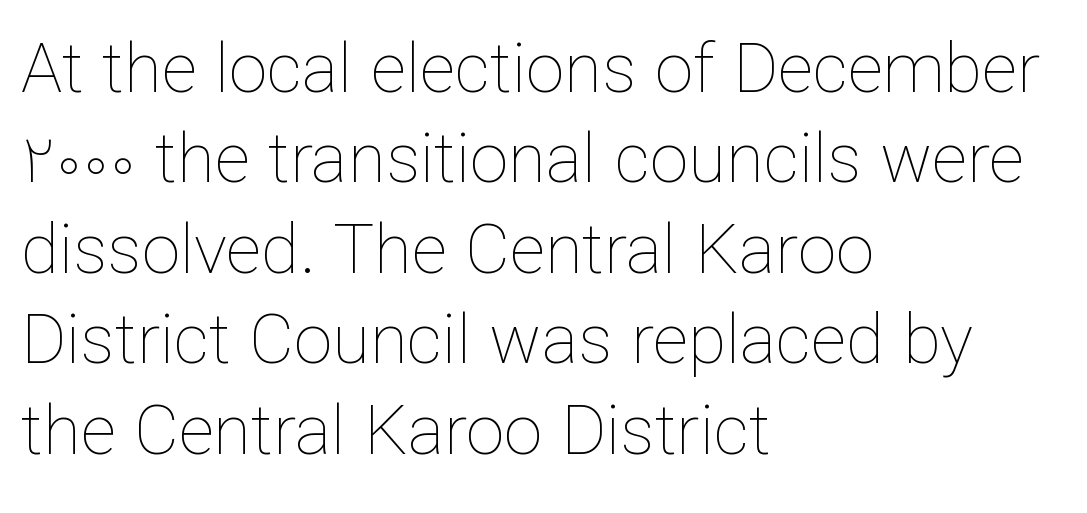
{"italic": "no", "bold": "no", "weight": "thin", "width": "normal", "stroke_contrast": "low", "x_height": "medium", "monospaced": "no", "underline": "no", "align": "left", "line_spacing": "normal", "line_spacing_ratio": 1.31, "letter_spacing": "normal", "letter_spacing_em": 0.0, "glyph_px": 69}
